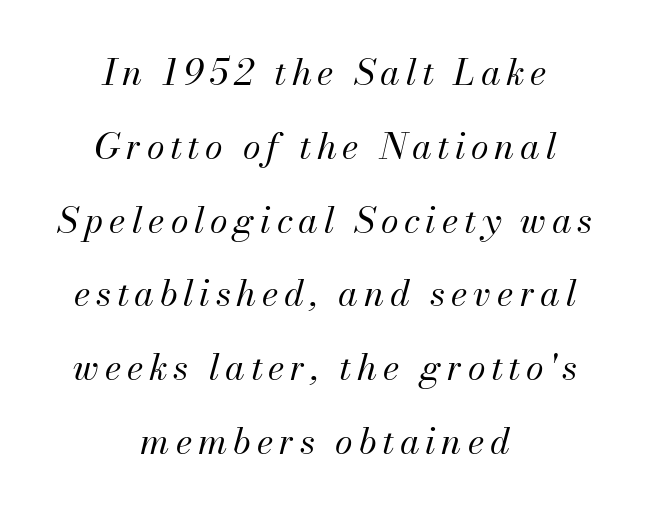
You could not count columns in this text — the font is proportionally spaced. The lettering tilts uniformly, giving the passage an italic look. Widely set lines give the paragraph a tall, airy silhouette. Both edges are ragged and mirror each other, which tells us the setting is centered.
